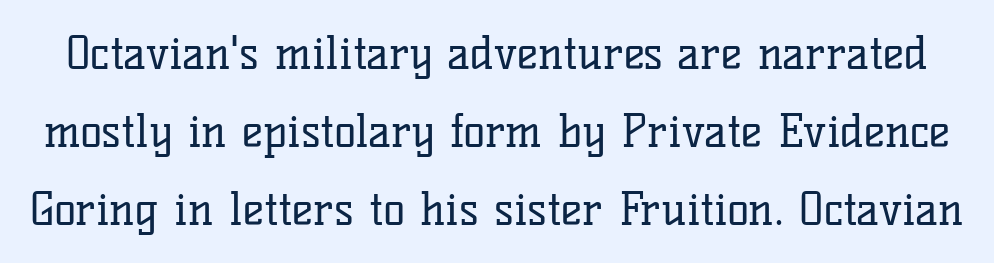
These lines are composed in type with serifs. Designer's note — italics off, roman on. Nobody drew a line under any word here. The horizontal fit of the characters is conventional and even.
